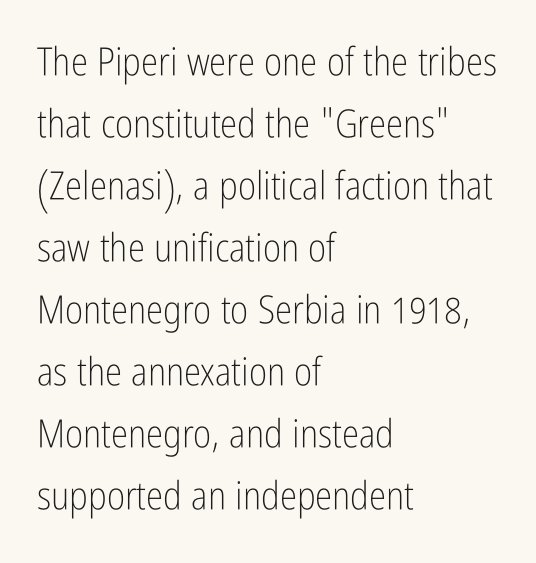
{"serif": "no", "italic": "no", "bold": "no", "weight": "light", "width": "condensed", "stroke_contrast": "low", "x_height": "medium", "monospaced": "no", "underline": "no", "align": "left", "line_spacing": "normal", "line_spacing_ratio": 1.59, "letter_spacing": "normal", "letter_spacing_em": 0.0, "glyph_px": 39}
